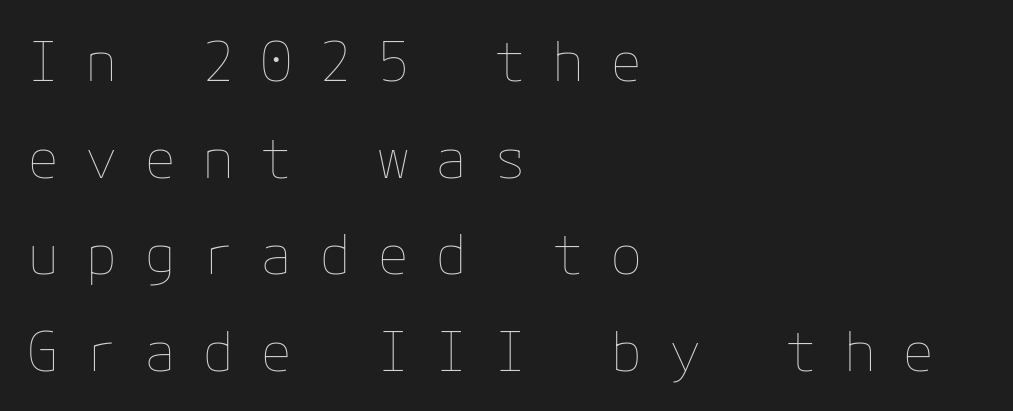
Letters have the restrained weight of plain body copy at most. The axis of the letterforms is exactly vertical. The passage shown is not underscored anywhere. This sample is left-justified, so line endings fall wherever the words run out.
